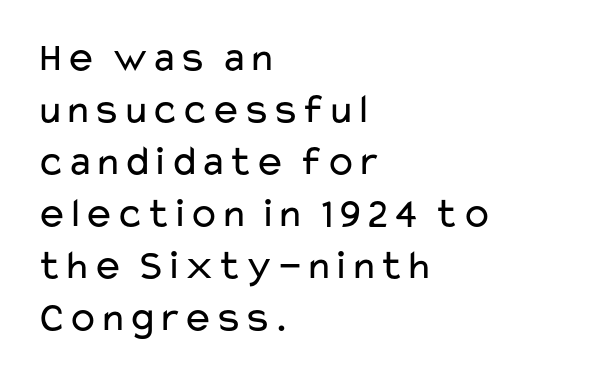
{"serif": "no", "italic": "no", "bold": "no", "weight": "regular", "width": "wide", "stroke_contrast": "low", "x_height": "medium", "monospaced": "no", "underline": "no", "align": "left", "line_spacing_ratio": 1.24, "letter_spacing": "normal", "letter_spacing_em": 0.0, "glyph_px": 42}
